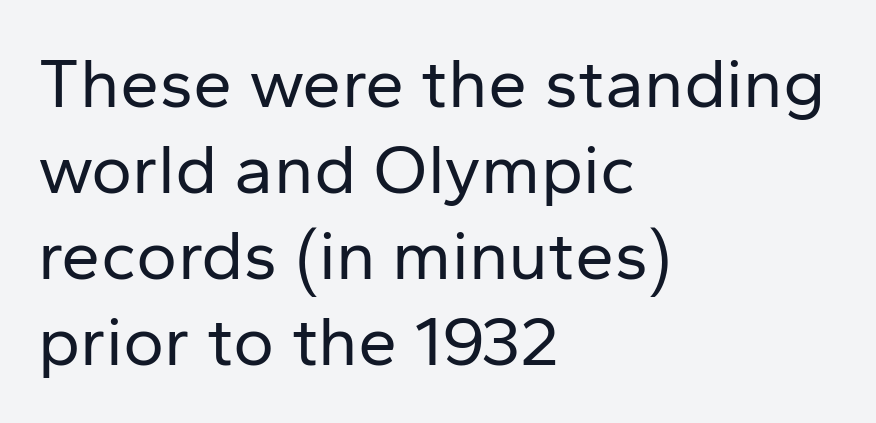
Each letter keeps its own natural width here, so spacing adapts to shape. No italicization has been applied; the sample stays upright. The glyphs in this specimen are sans serif. Unmarked baselines from the first word to the last. Visually the block forms a straight wall on the left and a jagged coastline on the right.
